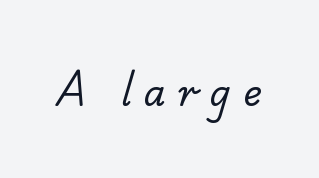
Q: Is the text bold? A: No.
Q: Is the text underlined? A: No.
Q: Is the spacing between letters normal or unusually wide? A: Unusually wide.
Q: Width (condensed, normal, or wide)? A: Normal.
Q: Stroke contrast? A: Low.
Q: x-height? A: Small.
Q: Monospaced? A: No.
